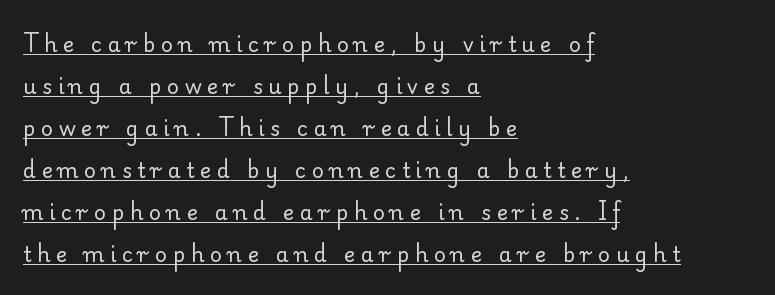
The image shows 21 px text type, upright; set left-aligned, loose line spacing (2.0x), unusually wide letter spacing (+0.26 em), underlined.
